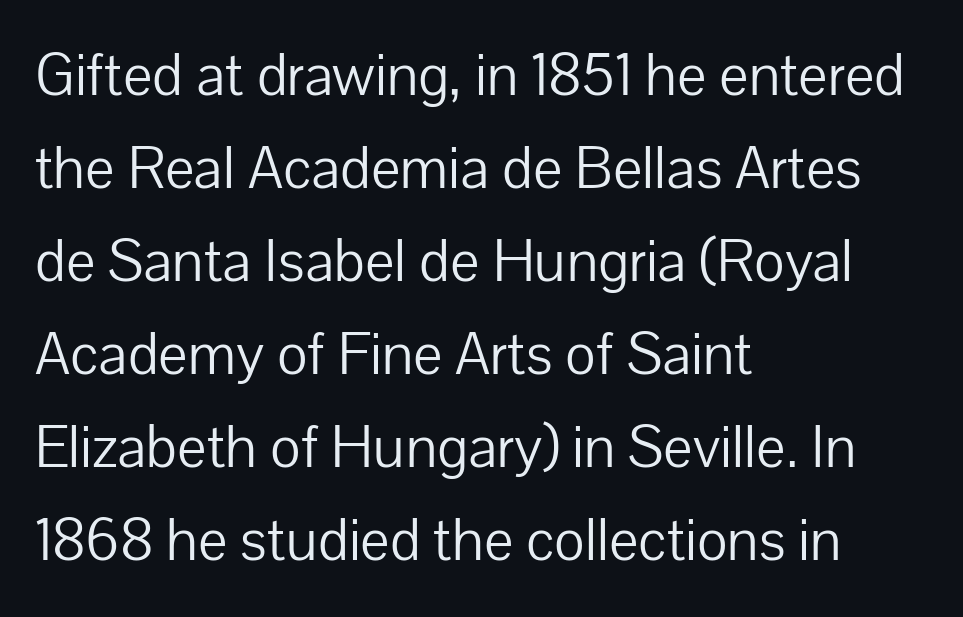
A normal amount of white space separates one row of letters from the next. Note the varied advance widths — an 'i' is clearly narrower than an 'm'. What stands out about the letter spacing? Nothing — it is the standard amount. The lines are quadded left.
